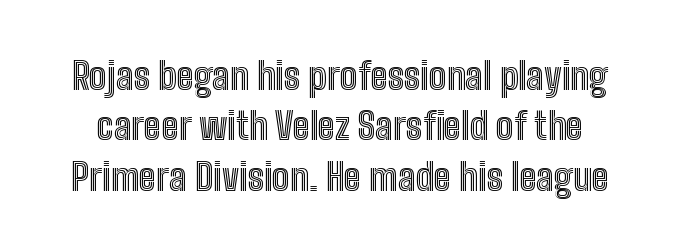
Q: Is the text italic (slanted)? A: No, it is upright.
Q: Is the text underlined? A: No.
Q: Is the spacing between letters normal or unusually wide? A: Normal.
Q: Is the spacing between lines tight, normal or loose? A: Normal.
Q: Width (condensed, normal, or wide)? A: Condensed.
Q: x-height? A: Medium.
Q: Monospaced? A: No.
